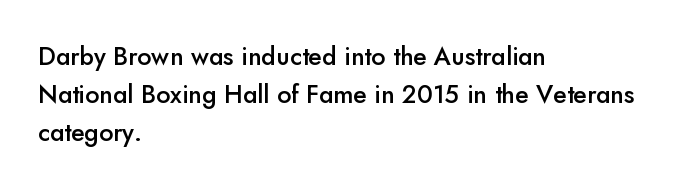
Q: Is the text bold? A: Semi-bold.
Q: Is the text italic (slanted)? A: No, it is upright.
Q: Is the text underlined? A: No.
Q: How is the paragraph aligned? A: Left-aligned.
Q: Is the spacing between letters normal or unusually wide? A: Normal.
Q: Is the spacing between lines tight, normal or loose? A: Normal.
